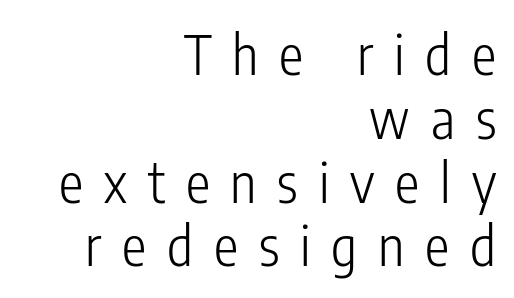
{"serif": "no", "italic": "no", "bold": "no", "weight": "light", "width": "condensed", "stroke_contrast": "low", "x_height": "medium", "monospaced": "no", "underline": "no", "align": "right", "line_spacing_ratio": 1.16, "letter_spacing": "wide", "letter_spacing_em": 0.38, "glyph_px": 55}
